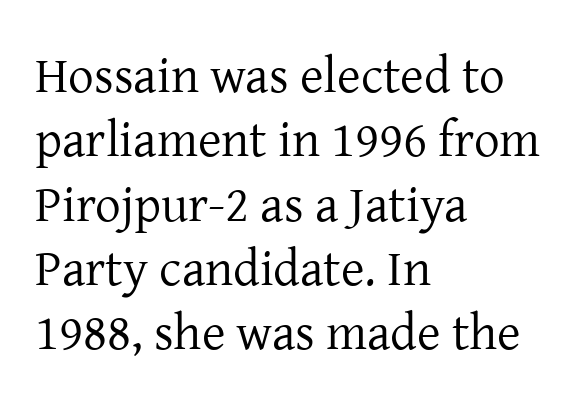
{"serif": "yes", "italic": "no", "bold": "no", "weight": "regular", "width": "normal", "stroke_contrast": "low", "x_height": "medium", "monospaced": "no", "underline": "no", "align": "left", "line_spacing": "normal", "line_spacing_ratio": 1.26, "letter_spacing": "normal", "letter_spacing_em": 0.0, "glyph_px": 51}
